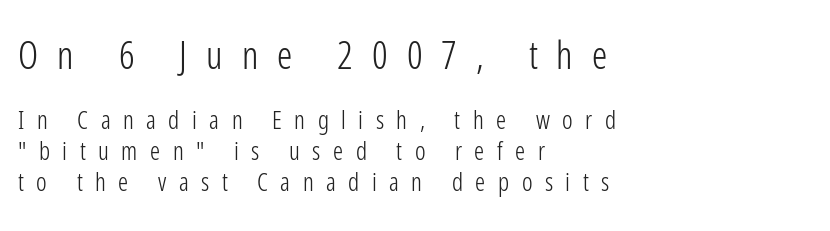
Q: Is the text bold? A: No.
Q: Is the text italic (slanted)? A: No, it is upright.
Q: Is the typeface a serif or a sans-serif typeface? A: Sans-serif.
Q: Is the text underlined? A: No.
Q: How is the paragraph aligned? A: Left-aligned.
Q: Is the spacing between letters normal or unusually wide? A: Unusually wide.
Q: Which block of text is set in a larger size, the first (top) or the second (bottom)? A: The first (top) one.
Q: Width (condensed, normal, or wide)? A: Condensed.
Q: Stroke contrast? A: Low.
Q: x-height? A: Medium.
Q: Monospaced? A: No.
